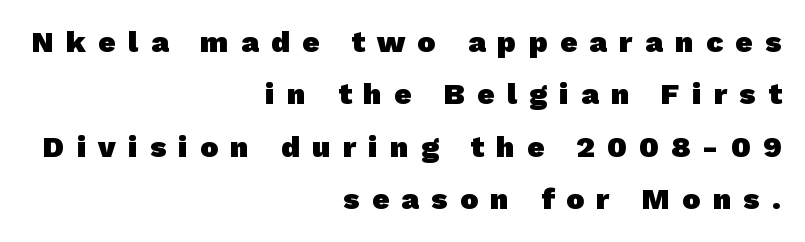
Q: Is the text bold? A: Yes.
Q: Is the typeface a serif or a sans-serif typeface? A: Sans-serif.
Q: Is the text underlined? A: No.
Q: How is the paragraph aligned? A: Right-aligned.
Q: Is the spacing between letters normal or unusually wide? A: Unusually wide.
Q: Width (condensed, normal, or wide)? A: Normal.
Q: Stroke contrast? A: Low.
Q: x-height? A: Medium.
Q: Monospaced? A: No.
